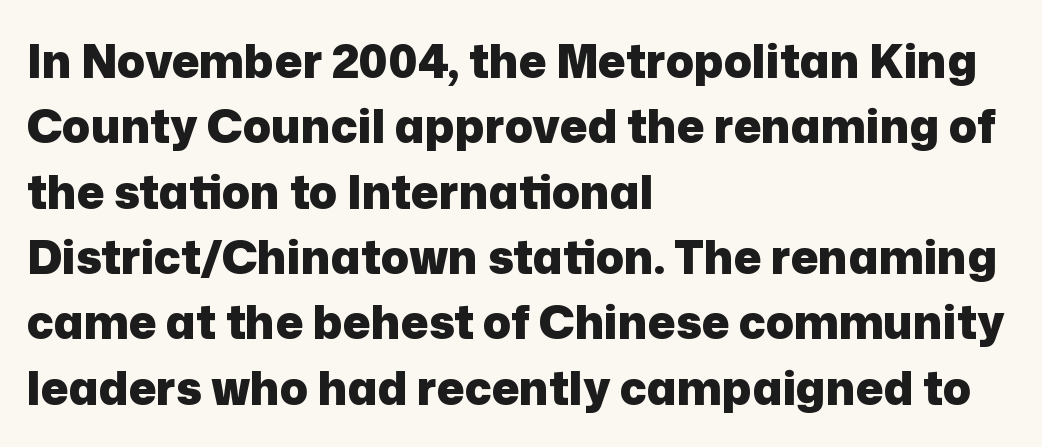
The image shows 46 px heavy sans-serif type, upright; set left-aligned, normal line spacing (1.42x), normal letter spacing, not underlined; low stroke contrast and a medium x-height.
